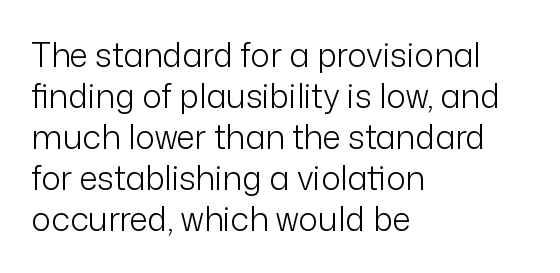
The image shows 33 px light sans-serif type, upright; set left-aligned, line spacing 1.24x, normal letter spacing, not underlined; low stroke contrast and a medium x-height.
